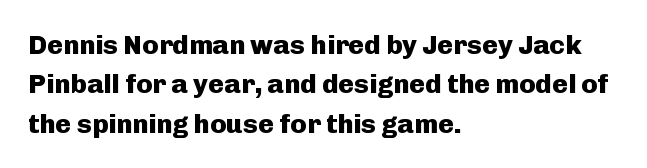
The image shows 27 px bold type, upright; set left-aligned, normal line spacing (1.46x), normal letter spacing, not underlined.
